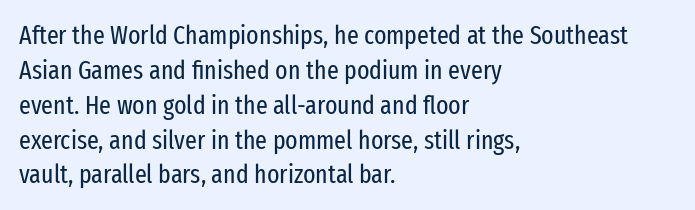
Q: Is the text bold? A: No.
Q: Is the text italic (slanted)? A: No, it is upright.
Q: Is the text underlined? A: No.
Q: How is the paragraph aligned? A: Left-aligned.
Q: Is the spacing between letters normal or unusually wide? A: Normal.
Q: Is the spacing between lines tight, normal or loose? A: Normal.
